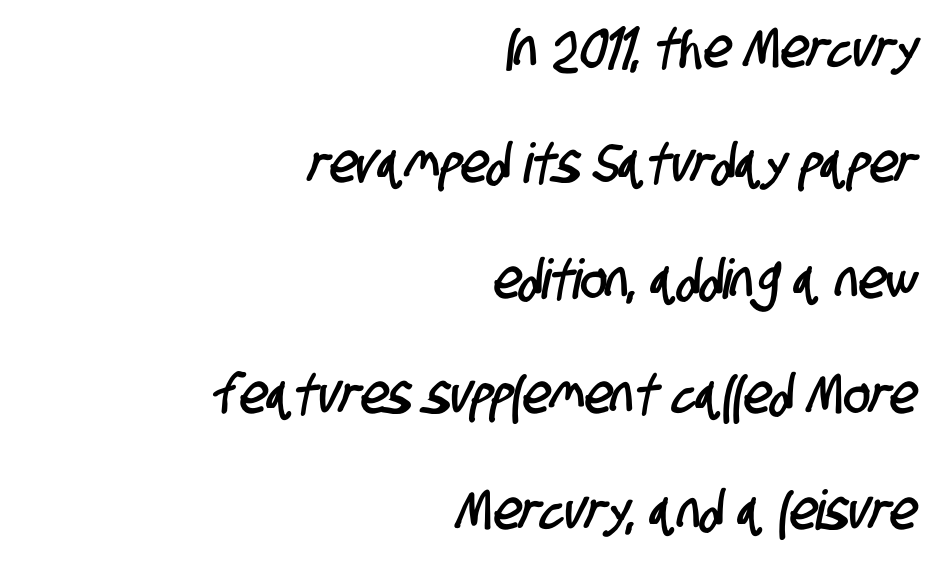
The image shows 55 px condensed sans-serif type; set right-aligned, loose line spacing (2.1x), normal letter spacing, not underlined; low stroke contrast and a large x-height.
